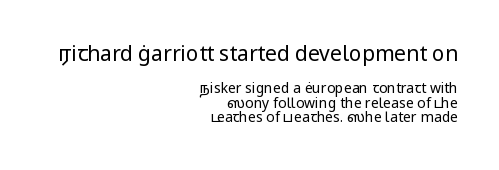
Q: Is the text bold? A: No.
Q: Is the text italic (slanted)? A: No, it is upright.
Q: Is the text underlined? A: No.
Q: How is the paragraph aligned? A: Right-aligned.
Q: Is the spacing between letters normal or unusually wide? A: Normal.
Q: Is the spacing between lines tight, normal or loose? A: Tight.
Q: Which block of text is set in a larger size, the first (top) or the second (bottom)? A: The first (top) one.
